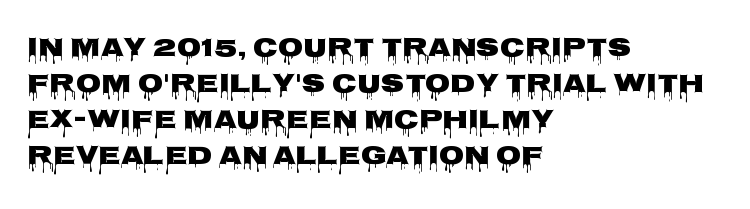
{"italic": "no", "underline": "no", "align": "left", "line_spacing": "normal", "line_spacing_ratio": 1.39, "letter_spacing": "normal", "letter_spacing_em": 0.0, "glyph_px": 26}
